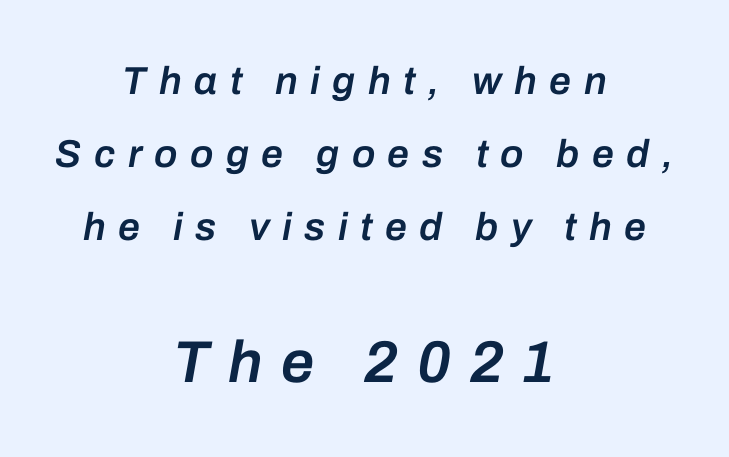
Q: Is the text bold? A: Semi-bold.
Q: Is the text italic (slanted)? A: Yes, it leans right by about 10 degrees.
Q: Is the text underlined? A: No.
Q: How is the paragraph aligned? A: Centered.
Q: Is the spacing between letters normal or unusually wide? A: Unusually wide.
Q: Which block of text is set in a larger size, the first (top) or the second (bottom)? A: The second (bottom) one.
Q: Width (condensed, normal, or wide)? A: Normal.
Q: Stroke contrast? A: Low.
Q: x-height? A: Medium.
Q: Monospaced? A: No.
